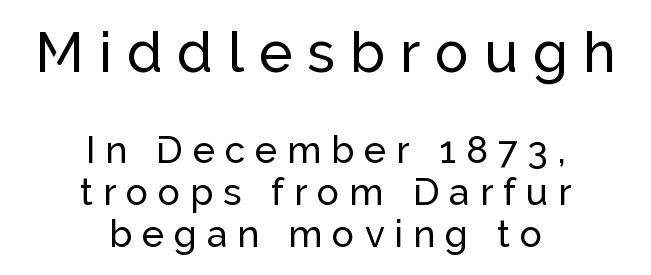
The image shows 56 px sans-serif type, upright; set centered, tight line spacing (1.14x), unusually wide letter spacing (+0.27 em), not underlined; the first (top) block is 1.51x larger; low stroke contrast and a medium x-height.
